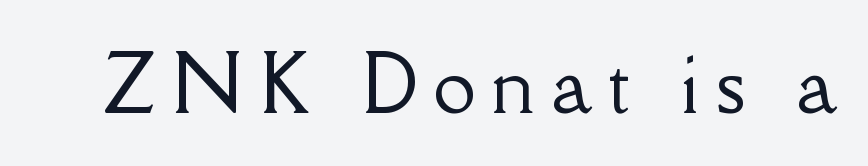
Words float on clear page, feet unadorned. Observe the serifs anchoring each vertical stroke in this sample. The axis of the letterforms is exactly vertical. You could not count columns in this text — the font is proportionally spaced.
